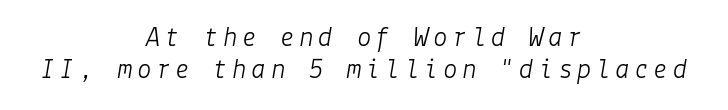
Q: Is the text bold? A: No.
Q: Is the text italic (slanted)? A: Yes, it leans right by about 9 degrees.
Q: Is the text underlined? A: No.
Q: How is the paragraph aligned? A: Centered.
Q: Is the spacing between lines tight, normal or loose? A: Tight.
Q: Width (condensed, normal, or wide)? A: Normal.
Q: Stroke contrast? A: Low.
Q: x-height? A: Medium.
